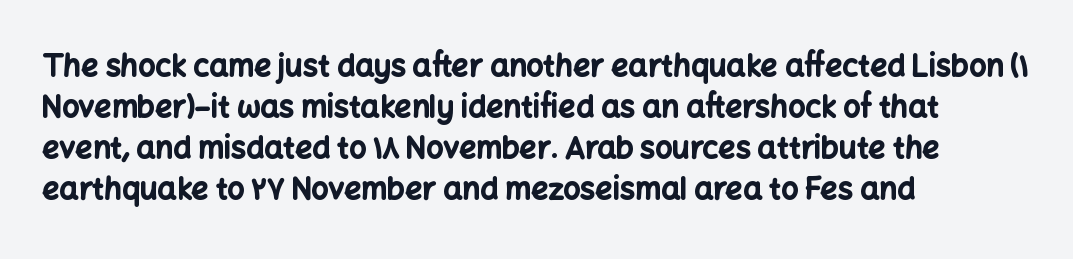
Q: Is the text bold? A: Yes.
Q: Is the text italic (slanted)? A: No, it is upright.
Q: Is the typeface a serif or a sans-serif typeface? A: Sans-serif.
Q: Is the text underlined? A: No.
Q: How is the paragraph aligned? A: Left-aligned.
Q: Is the spacing between letters normal or unusually wide? A: Normal.
Q: Is the spacing between lines tight, normal or loose? A: Normal.
Q: Width (condensed, normal, or wide)? A: Normal.
Q: Stroke contrast? A: Low.
Q: x-height? A: Medium.
Q: Monospaced? A: No.
